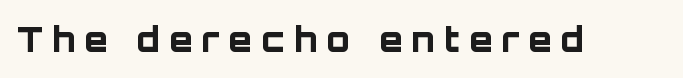
{"serif": "no", "italic": "no", "bold": "yes", "weight": "bold", "width": "normal", "stroke_contrast": "low", "x_height": "large", "monospaced": "no", "underline": "no", "letter_spacing": "wide", "letter_spacing_em": 0.27, "glyph_px": 34}
